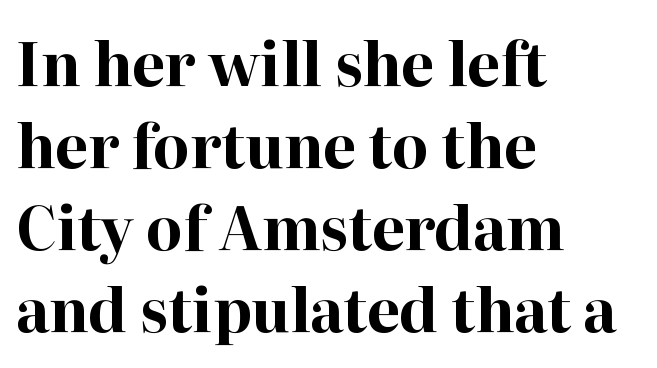
This sample uses plain, unmodified letter spacing. Is this a fixed-width face? No — the glyphs have proportional, varying widths. Underlining? Definitely not there. If you drew a ruler down the left edge, every line would touch it.
